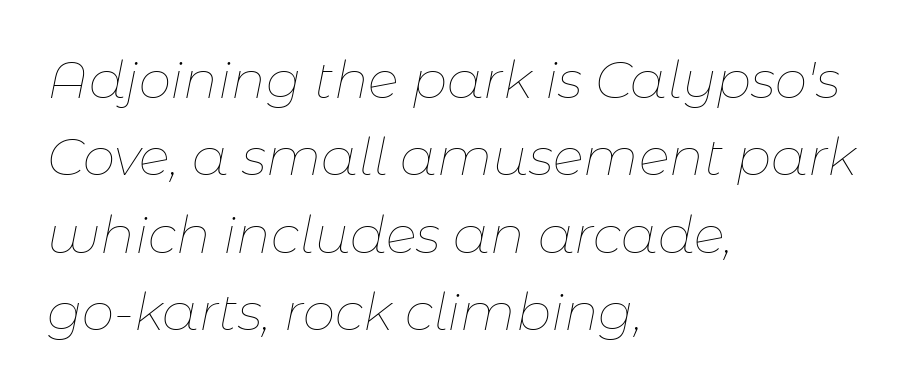
Q: Is the text bold? A: No.
Q: Is the text italic (slanted)? A: Yes, it leans right by about 11 degrees.
Q: Is the text underlined? A: No.
Q: How is the paragraph aligned? A: Left-aligned.
Q: Is the spacing between letters normal or unusually wide? A: Normal.
Q: Is the spacing between lines tight, normal or loose? A: Normal.
Q: Width (condensed, normal, or wide)? A: Normal.
Q: Stroke contrast? A: Low.
Q: x-height? A: Medium.
Q: Monospaced? A: No.
